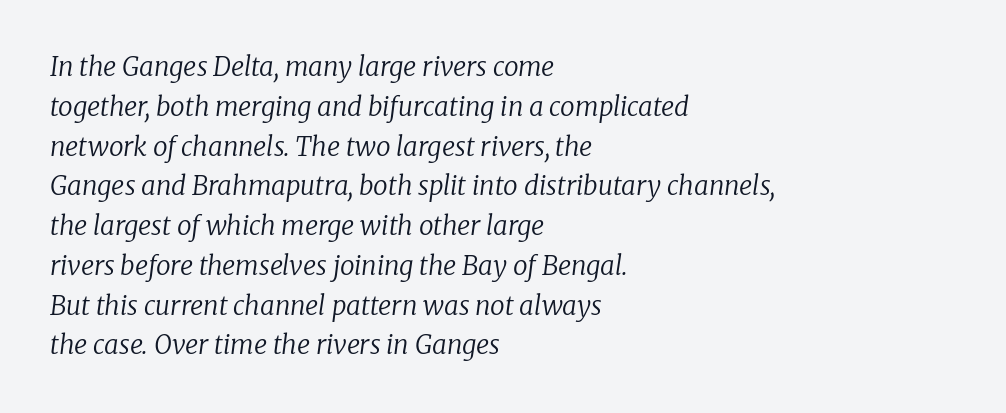
Q: Is the text bold? A: No.
Q: Is the text italic (slanted)? A: Yes, it leans right by about 8 degrees.
Q: Is the text underlined? A: No.
Q: How is the paragraph aligned? A: Left-aligned.
Q: Is the spacing between letters normal or unusually wide? A: Normal.
Q: Is the spacing between lines tight, normal or loose? A: Normal.
